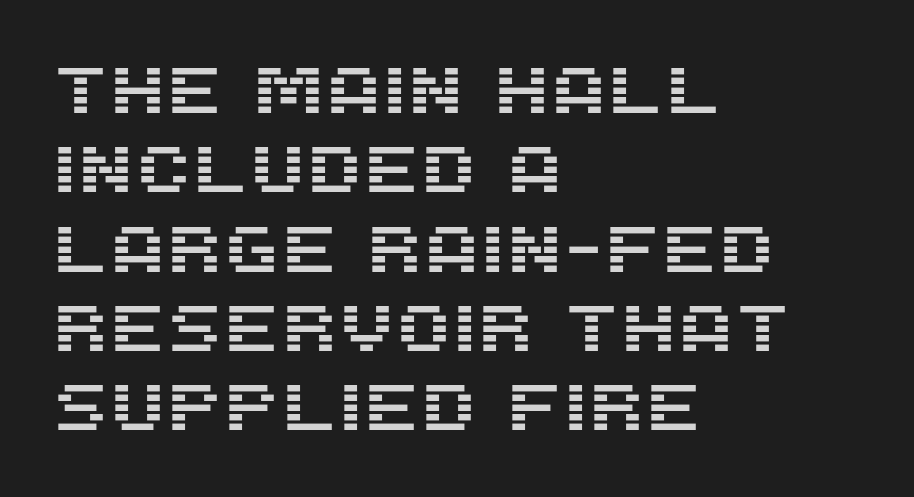
The image shows 65 px sans-serif type, upright; set left-aligned, line spacing 1.22x, normal letter spacing, not underlined; medium stroke contrast and a large x-height.
